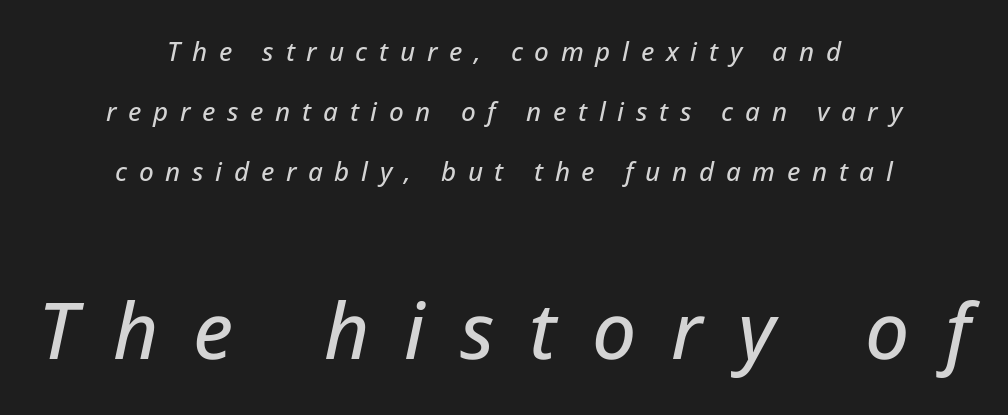
The image shows 78 px text type, italic (leaning right); set centered, loose line spacing (2.3x), unusually wide letter spacing (+0.45 em), not underlined; the second (bottom) block is 3.0x larger; low stroke contrast and a medium x-height.
